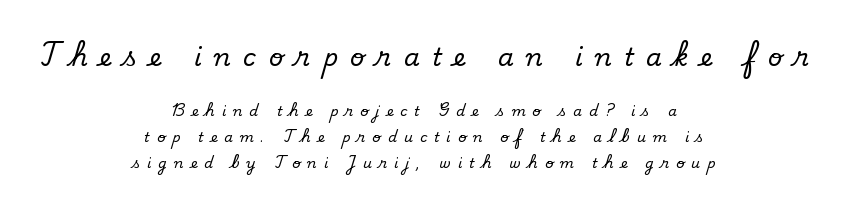
{"underline": "no", "align": "center", "line_spacing_ratio": 1.84, "letter_spacing": "wide", "letter_spacing_em": 0.5, "larger_block": "first", "size_ratio": 1.79, "glyph_px": 25}
